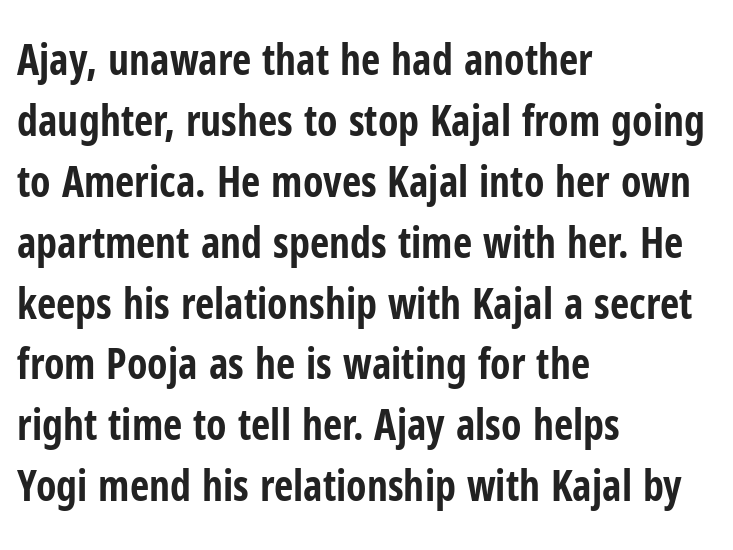
The image shows 42 px bold, condensed sans-serif type, upright; set left-aligned, normal line spacing (1.45x), normal letter spacing, not underlined; low stroke contrast and a medium x-height.
